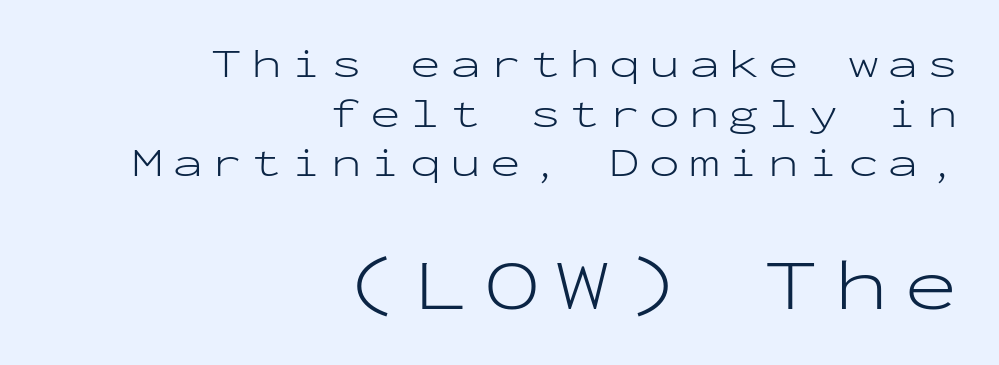
The image shows 72 px light, wide sans-serif type, upright, monospaced; set right-aligned, line spacing 1.21x, unusually wide letter spacing (+0.22 em), not underlined; the second (bottom) block is 1.76x larger; low stroke contrast and a medium x-height.
